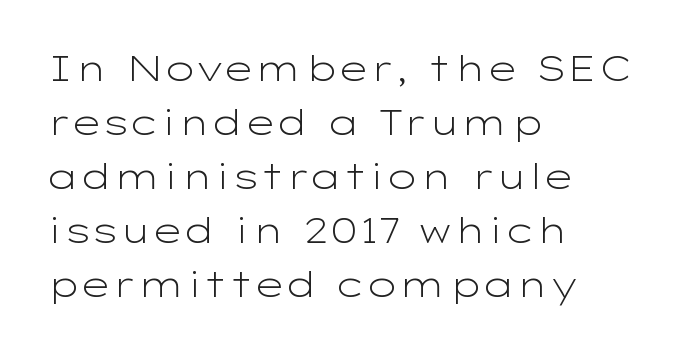
{"serif": "no", "italic": "no", "bold": "no", "weight": "light", "width": "wide", "stroke_contrast": "low", "x_height": "medium", "monospaced": "no", "underline": "no", "align": "left", "line_spacing": "normal", "line_spacing_ratio": 1.54, "letter_spacing": "normal", "letter_spacing_em": 0.0, "glyph_px": 35}
